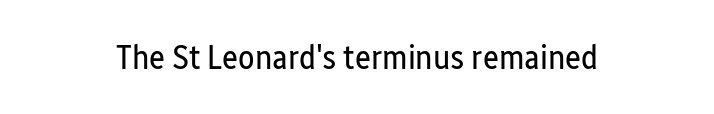
Does the type have serifs? No, each stem ends abruptly. This sample has the flowing, uneven cadence of proportional lettering. Nobody drew a line under any word here. A roman cut, with each character standing at attention.
